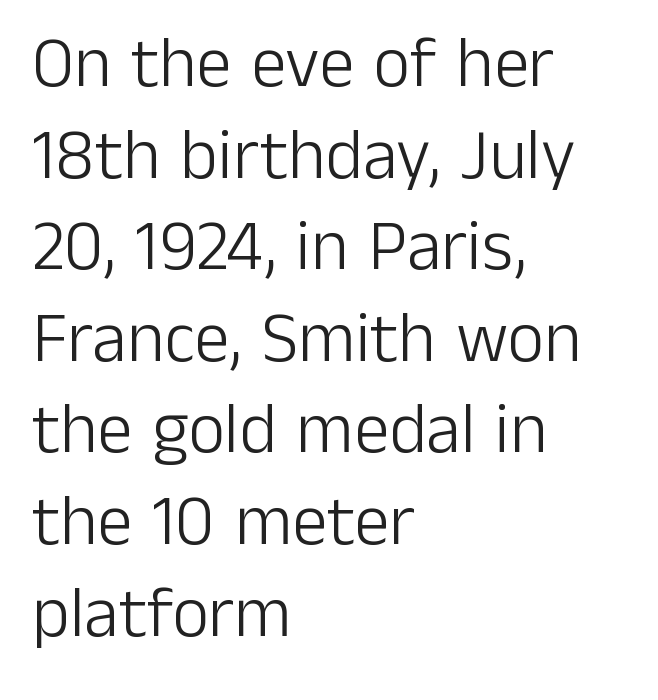
A classic flush-left, rag-right setting is used for this passage. Does extra space separate the letters? No, they use regular spacing. Does the lettering tilt? It doesn't — this is upright. Unlike a traditional serif, this face leaves its strokes unadorned. A light-to-regular cut is what we see here.
